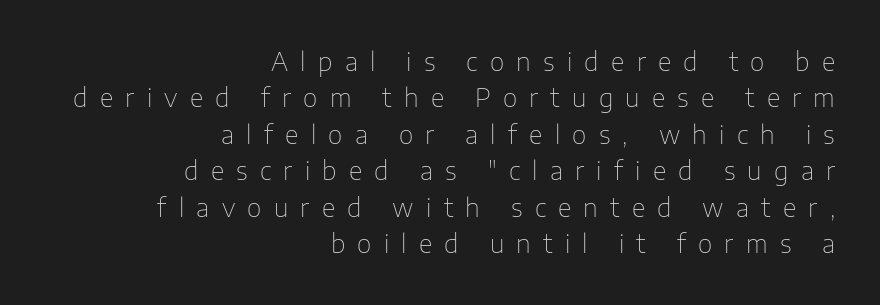
{"italic": "no", "bold": "no", "underline": "no", "align": "right", "line_spacing": "normal", "line_spacing_ratio": 1.46, "letter_spacing": "wide", "letter_spacing_em": 0.49, "glyph_px": 25}
